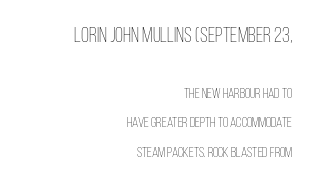
{"italic": "no", "bold": "no", "underline": "no", "align": "right", "line_spacing": "loose", "line_spacing_ratio": 2.1, "letter_spacing": "normal", "letter_spacing_em": 0.0, "larger_block": "first", "size_ratio": 1.5, "glyph_px": 21}
